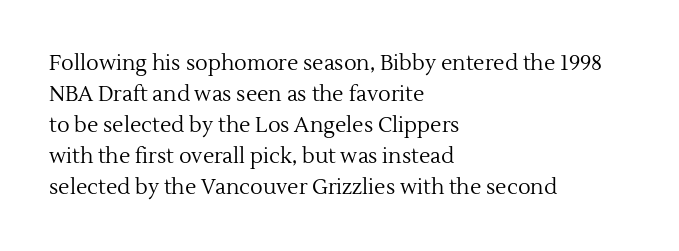
Q: Is the text bold? A: No.
Q: Is the text italic (slanted)? A: No, it is upright.
Q: Is the text underlined? A: No.
Q: How is the paragraph aligned? A: Left-aligned.
Q: Is the spacing between letters normal or unusually wide? A: Normal.
Q: Is the spacing between lines tight, normal or loose? A: Normal.
